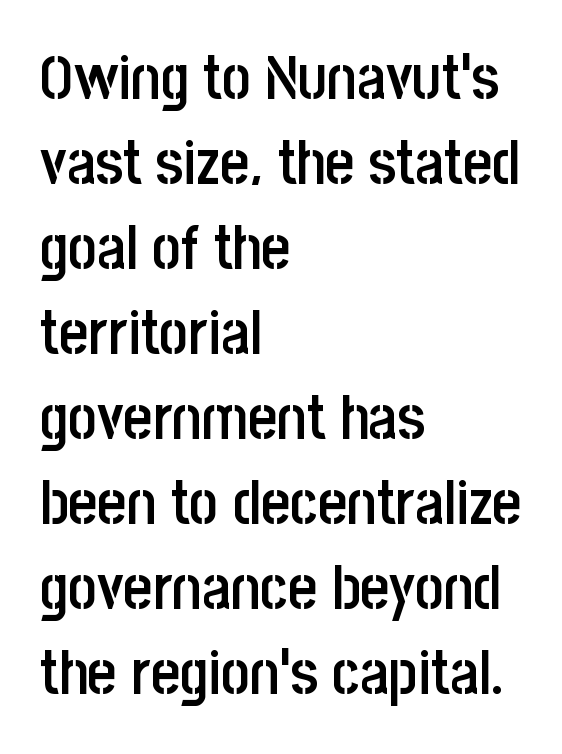
Weight: semibold (demi). The font family rendered here belongs to the sans-serif group. Is there any slant? The stems are plumb. Vertical spacing — default. Varying glyph widths throughout — classic text-font behaviour.
